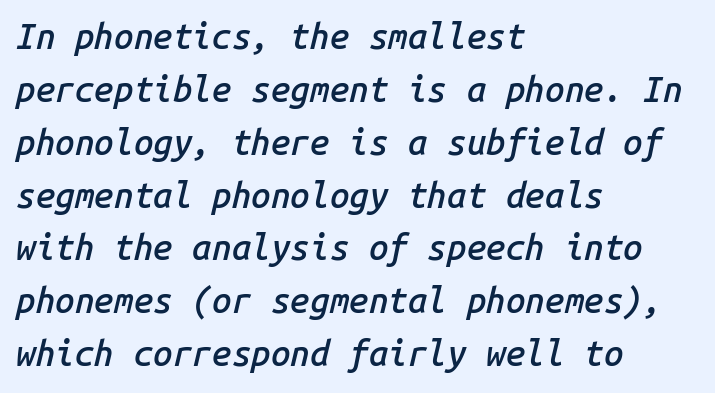
Q: Is the text bold? A: Semi-bold.
Q: Is the text italic (slanted)? A: Yes, it leans right by about 14 degrees.
Q: Is the text underlined? A: No.
Q: How is the paragraph aligned? A: Left-aligned.
Q: Is the spacing between letters normal or unusually wide? A: Normal.
Q: Is the spacing between lines tight, normal or loose? A: Normal.
Q: Width (condensed, normal, or wide)? A: Normal.
Q: Stroke contrast? A: Low.
Q: x-height? A: Medium.
Q: Monospaced? A: Yes.
